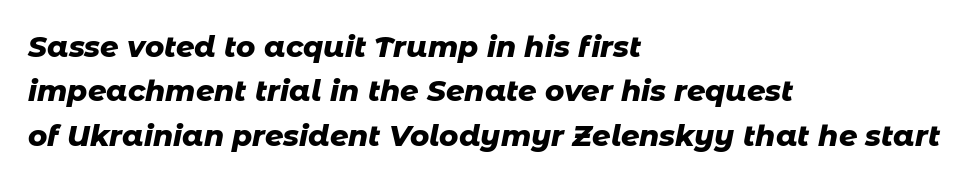
Q: Is the text bold? A: Yes.
Q: Is the text italic (slanted)? A: Yes, it leans right by about 11 degrees.
Q: Is the text underlined? A: No.
Q: How is the paragraph aligned? A: Left-aligned.
Q: Is the spacing between letters normal or unusually wide? A: Normal.
Q: Is the spacing between lines tight, normal or loose? A: Normal.
Q: Width (condensed, normal, or wide)? A: Normal.
Q: Stroke contrast? A: Low.
Q: x-height? A: Medium.
Q: Monospaced? A: No.
